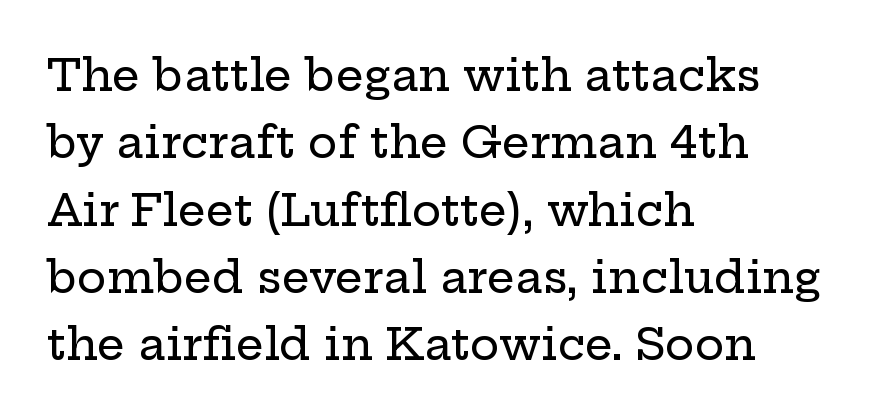
A typesetter would call this proportional, since set widths differ per character. All the whitespace from short lines collects on the right. The specimen reads as upright at a glance. A typesetter would call this leading conventional body-copy spacing. No word sits above an underline. Nobody touched the tracking dial on this one.
